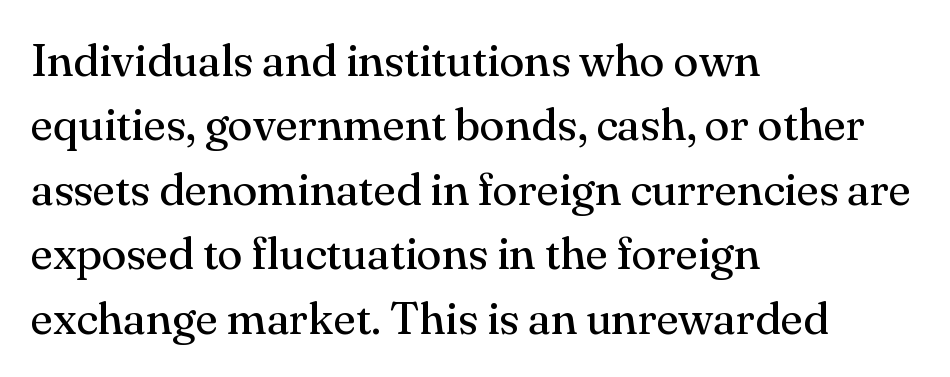
{"serif": "yes", "italic": "no", "bold": "no", "weight": "regular", "width": "normal", "stroke_contrast": "medium", "x_height": "small", "monospaced": "no", "underline": "no", "align": "left", "line_spacing": "normal", "line_spacing_ratio": 1.4, "letter_spacing": "normal", "letter_spacing_em": 0.0, "glyph_px": 46}
